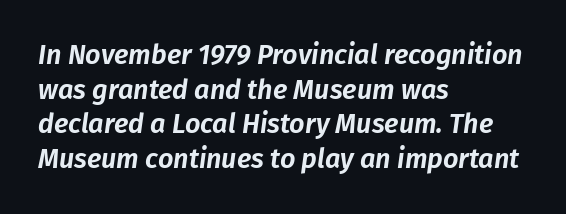
The image shows 27 px text type, italic (leaning right); set left-aligned, normal line spacing (1.28x), normal letter spacing, not underlined.
